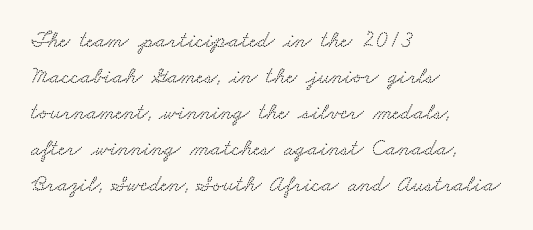
The image shows 23 px text type; set left-aligned, normal line spacing (1.56x), normal letter spacing, not underlined.
